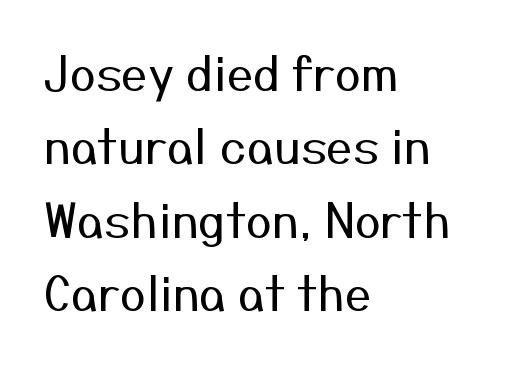
The image shows 47 px regular-weight sans-serif type, upright; set left-aligned, normal line spacing (1.56x), normal letter spacing, not underlined; medium stroke contrast and a medium x-height.
